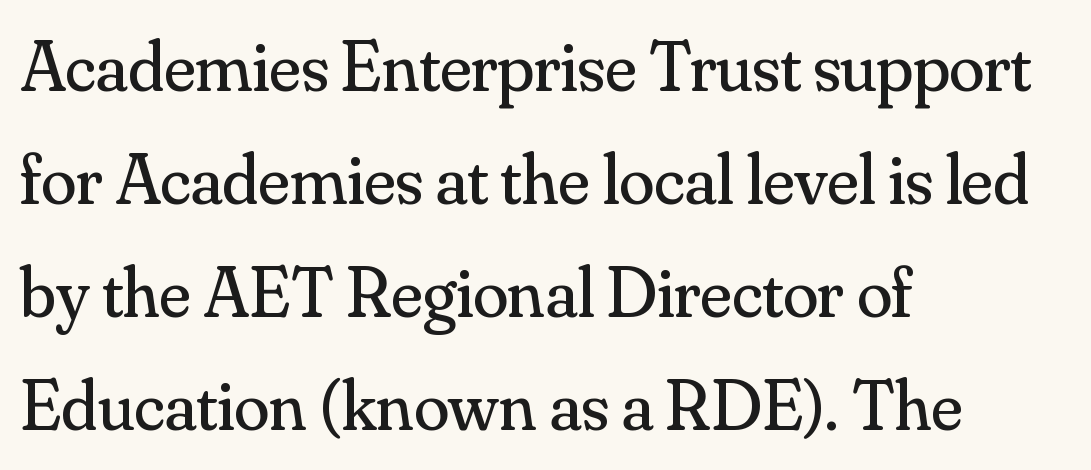
Q: Is the text bold? A: No.
Q: Is the text italic (slanted)? A: No, it is upright.
Q: Is the typeface a serif or a sans-serif typeface? A: Serif.
Q: Is the text underlined? A: No.
Q: How is the paragraph aligned? A: Left-aligned.
Q: Is the spacing between letters normal or unusually wide? A: Normal.
Q: Is the spacing between lines tight, normal or loose? A: Normal.
Q: Width (condensed, normal, or wide)? A: Normal.
Q: Stroke contrast? A: Medium.
Q: x-height? A: Small.
Q: Monospaced? A: No.
